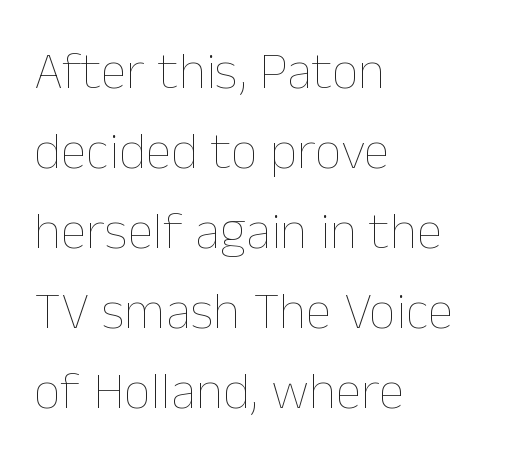
The rendering keeps characters at their native spacing. The designer left line spacing at the default. Varying glyph widths throughout — classic text-font behaviour. The passage shown is not underscored anywhere. The letterforms sit at book weight or below. Short and long lines alike share a common starting point at left.
